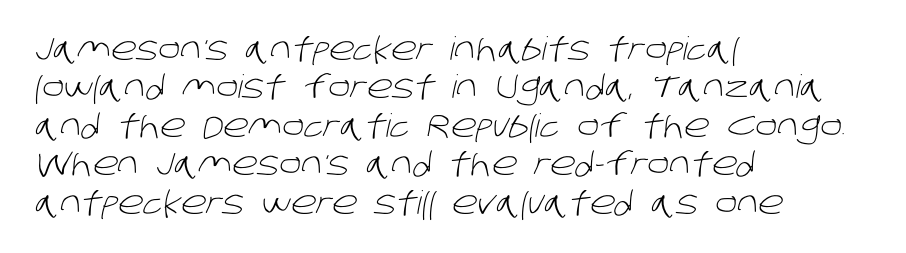
The image shows 32 px light sans-serif type; set left-aligned, line spacing 1.2x, normal letter spacing, not underlined; low stroke contrast and a large x-height.
